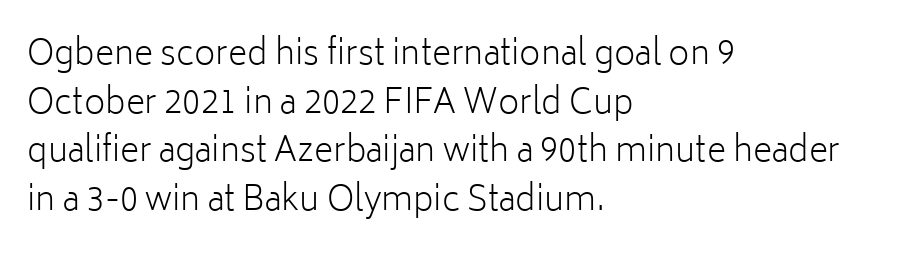
Q: Is the text bold? A: No.
Q: Is the text italic (slanted)? A: No, it is upright.
Q: Is the typeface a serif or a sans-serif typeface? A: Sans-serif.
Q: Is the text underlined? A: No.
Q: How is the paragraph aligned? A: Left-aligned.
Q: Is the spacing between letters normal or unusually wide? A: Normal.
Q: Is the spacing between lines tight, normal or loose? A: Normal.
Q: Width (condensed, normal, or wide)? A: Normal.
Q: Stroke contrast? A: Low.
Q: x-height? A: Medium.
Q: Monospaced? A: No.
